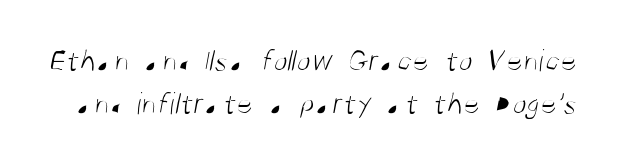
The image shows 32 px light, condensed sans-serif type; set normal line spacing (1.33x), normal letter spacing, not underlined; medium stroke contrast and a large x-height.
